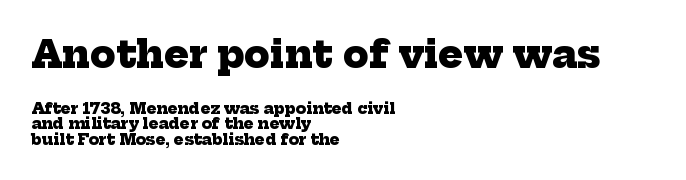
The image shows 37 px heavy serif type; set left-aligned, tight line spacing (1.03x), normal letter spacing, not underlined; the first (top) block is 2.47x larger; low stroke contrast and a medium x-height.
